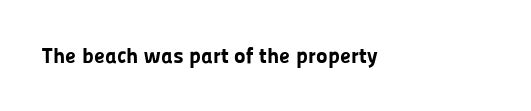
Short note: letters normally spaced. Words float on clear page, feet unadorned. The letters stand upright; this is a roman face. Heavy, bold letterforms.
